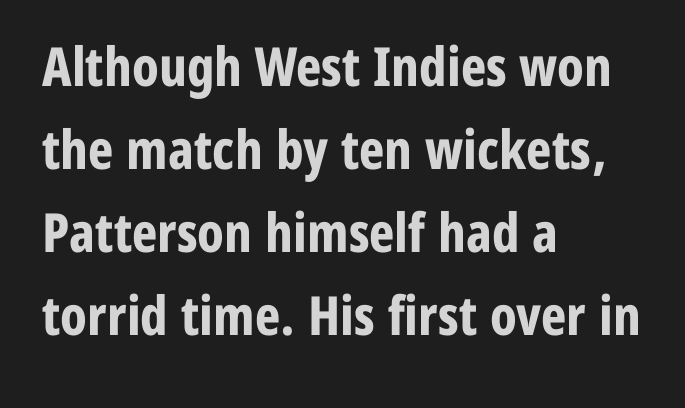
Q: Is the text bold? A: Yes.
Q: Is the text italic (slanted)? A: No, it is upright.
Q: Is the typeface a serif or a sans-serif typeface? A: Sans-serif.
Q: Is the text underlined? A: No.
Q: How is the paragraph aligned? A: Left-aligned.
Q: Is the spacing between letters normal or unusually wide? A: Normal.
Q: Is the spacing between lines tight, normal or loose? A: Normal.
Q: Width (condensed, normal, or wide)? A: Condensed.
Q: Stroke contrast? A: Low.
Q: x-height? A: Medium.
Q: Monospaced? A: No.
